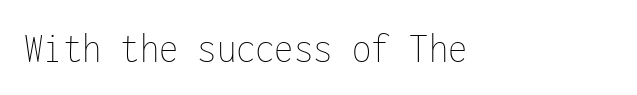
The image shows 44 px thin, condensed type, upright, monospaced; set normal letter spacing, not underlined; low stroke contrast and a medium x-height.
